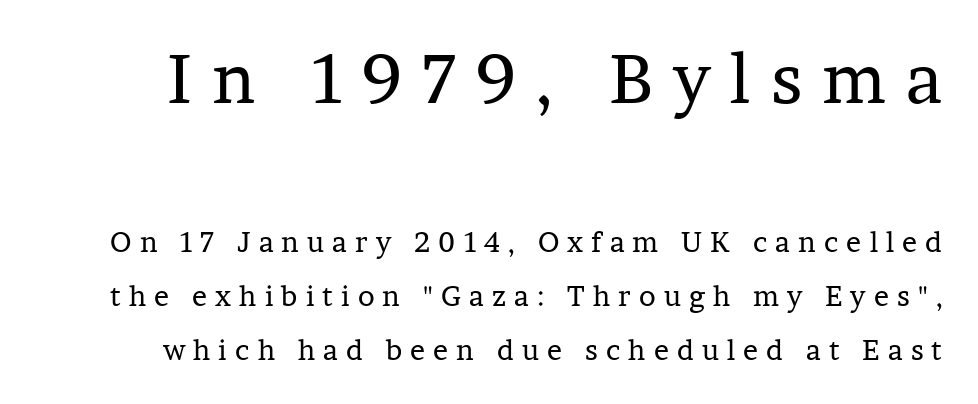
{"serif": "yes", "italic": "no", "bold": "no", "weight": "regular", "width": "normal", "stroke_contrast": "low", "x_height": "medium", "monospaced": "no", "underline": "no", "line_spacing": "loose", "line_spacing_ratio": 1.93, "letter_spacing": "wide", "letter_spacing_em": 0.29, "larger_block": "first", "size_ratio": 2.46, "glyph_px": 69}
